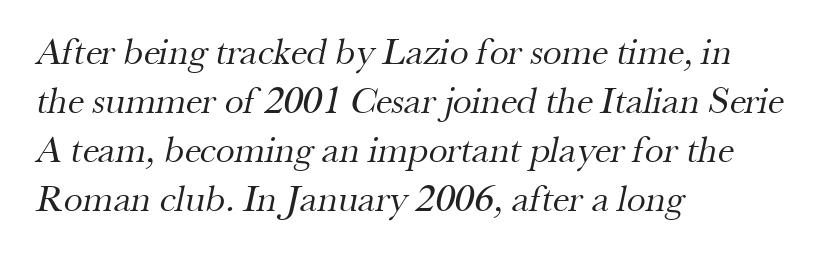
Line beginnings align vertically; line endings do not. Spacing verdict: proportional, widths tailored to each character. The letters carry serifs — small finishing strokes at the ends of their stems. Normally led — the rows are evenly, conventionally spaced. Clear beneath every line of the passage. The strokes are not fattened; the text isn't bold.
